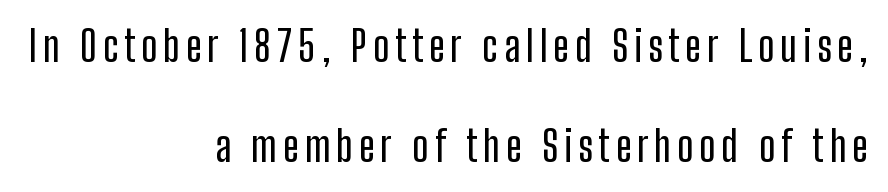
{"serif": "no", "italic": "no", "width": "condensed", "stroke_contrast": "low", "x_height": "medium", "monospaced": "no", "underline": "no", "align": "right", "line_spacing": "loose", "line_spacing_ratio": 2.39, "glyph_px": 42}
